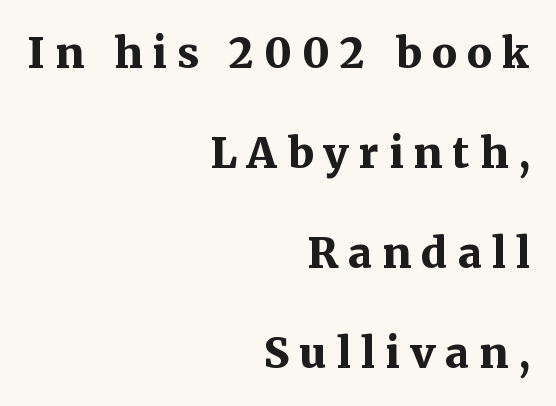
Q: Is the text bold? A: Yes.
Q: Is the text italic (slanted)? A: No, it is upright.
Q: Is the typeface a serif or a sans-serif typeface? A: Serif.
Q: Is the text underlined? A: No.
Q: How is the paragraph aligned? A: Right-aligned.
Q: Is the spacing between letters normal or unusually wide? A: Unusually wide.
Q: Is the spacing between lines tight, normal or loose? A: Loose.
Q: Width (condensed, normal, or wide)? A: Normal.
Q: Stroke contrast? A: Medium.
Q: x-height? A: Medium.
Q: Monospaced? A: No.
